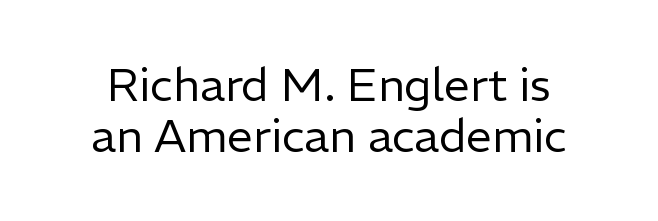
Regarding serifs, this sample does without them. The letterforms sit at book weight or below. It's the straight-up-and-down kind of type. Whoever set this chose condensed vertical rhythm over breathing room. The baseline area is clear.
